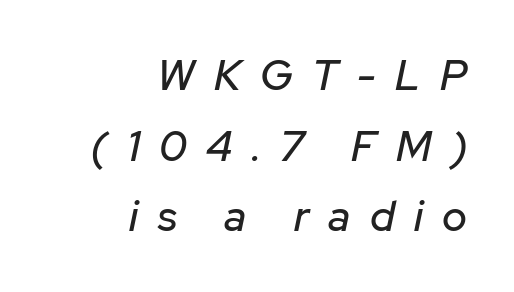
{"italic": "yes", "lean": "right", "slant_degrees": 12, "width": "normal", "stroke_contrast": "low", "x_height": "medium", "monospaced": "no", "underline": "no", "align": "right", "line_spacing": "normal", "line_spacing_ratio": 1.68, "letter_spacing": "wide", "letter_spacing_em": 0.46, "glyph_px": 42}
